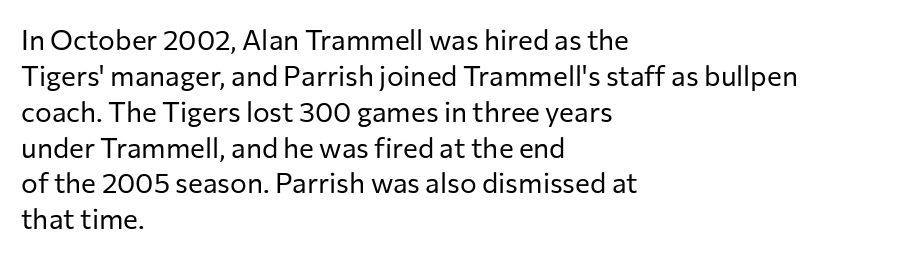
Looks like regular typesetting: each glyph gets only the width it needs. Compared with a typical body face, this is equally light or lighter still. Regarding leading, the lines here are spaced in the standard way. Short and long lines alike share a common starting point at left. Regarding serifs, this sample does without them.
